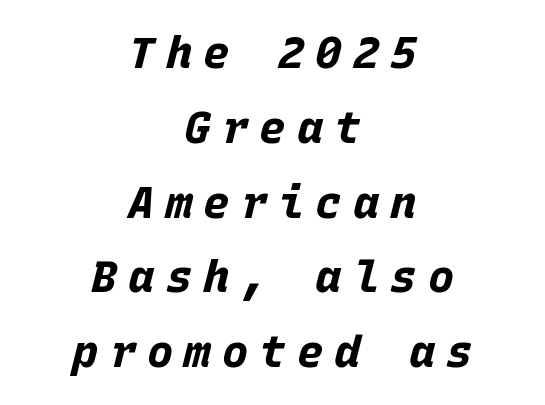
{"italic": "yes", "lean": "right", "slant_degrees": 15, "bold": "yes", "weight": "bold", "width": "normal", "stroke_contrast": "low", "x_height": "large", "monospaced": "yes", "underline": "no", "align": "center", "line_spacing": "normal", "line_spacing_ratio": 1.7, "letter_spacing": "wide", "letter_spacing_em": 0.25, "glyph_px": 44}
